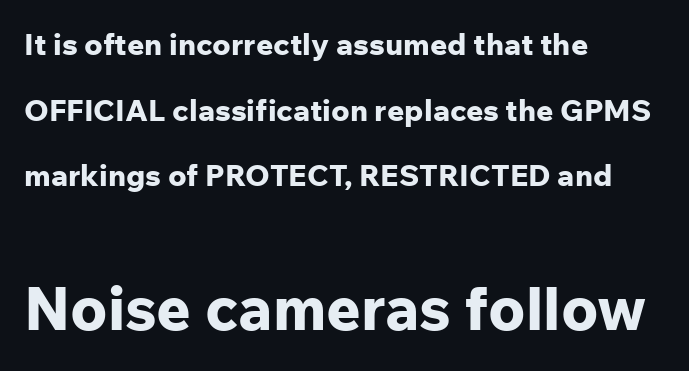
The image shows 60 px bold sans-serif type, upright; set left-aligned, loose line spacing (2.19x), normal letter spacing, not underlined; the second (bottom) block is 2.0x larger; low stroke contrast and a medium x-height.
